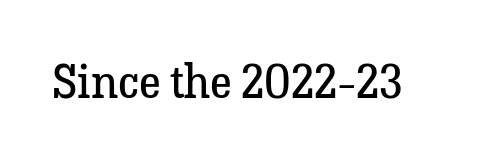
The lettering stays uniformly vertical, giving the passage a roman look. The passage shown is not underscored anywhere. To sum up the face: it has serifs. The cut favours lightness, reaching ordinary text weight at its darkest. You could not count columns in this text — the font is proportionally spaced. Standard letterfit; no display-style spreading of the glyphs.
